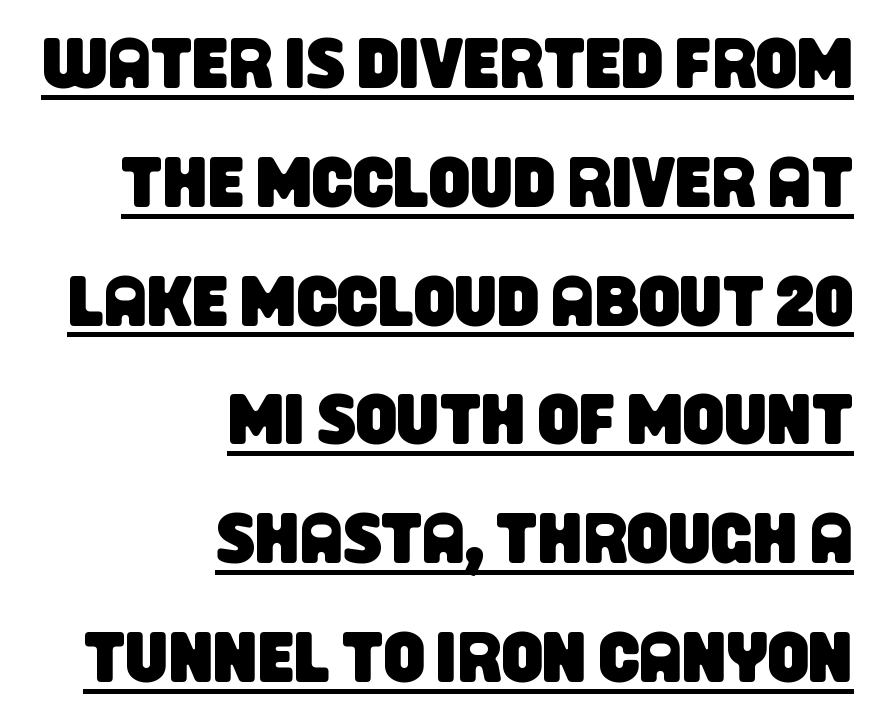
A normal amount of white space separates one row of letters from the next. Caption: standard tracking, unaltered. Think of a printed novel: that variable character pitch is what you see here. The letters carry no serifs — their stems end cleanly without finishing strokes. A continuous stroke trails under the words, as in a hyperlink.
